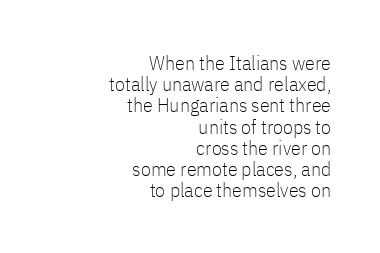
The image shows 20 px text type, upright; set right-aligned, tight line spacing (1.06x), normal letter spacing, not underlined.
